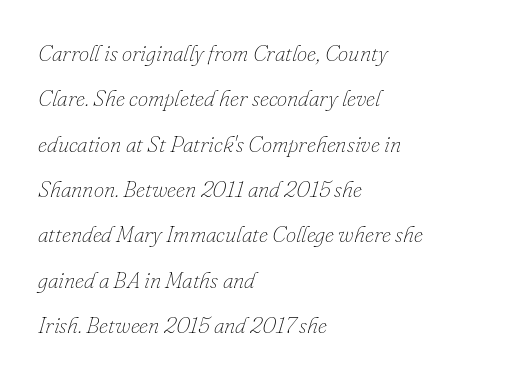
The weight would be labelled regular, book, light, or lighter still. Notice how the stems are inclined rather than vertical — that's the hallmark of italics. The leading is generous, giving the passage an open texture. The baseline area is clear.
